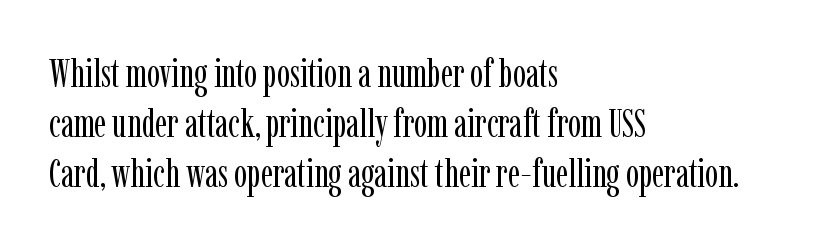
Q: Is the text bold? A: No.
Q: Is the text italic (slanted)? A: No, it is upright.
Q: Is the typeface a serif or a sans-serif typeface? A: Serif.
Q: Is the text underlined? A: No.
Q: How is the paragraph aligned? A: Left-aligned.
Q: Is the spacing between letters normal or unusually wide? A: Normal.
Q: Is the spacing between lines tight, normal or loose? A: Normal.
Q: Width (condensed, normal, or wide)? A: Condensed.
Q: Stroke contrast? A: Low.
Q: x-height? A: Medium.
Q: Monospaced? A: No.
